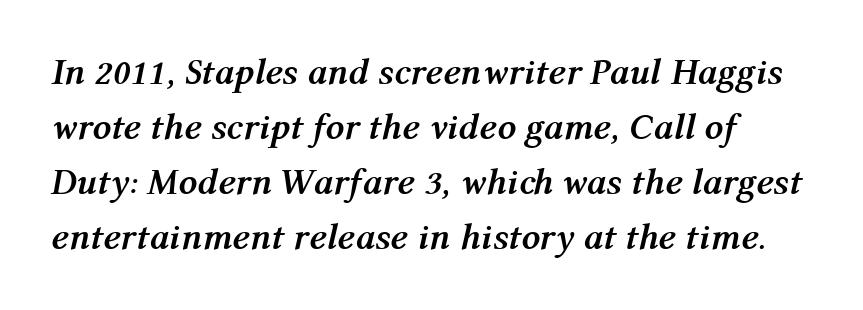
Is this a fixed-width face? No — the glyphs have proportional, varying widths. What weight is shown? A full bold with thick strokes. Designer's note — italics engaged. A normal amount of white space separates one row of letters from the next. This rendering leaves character spacing at its baseline value.
